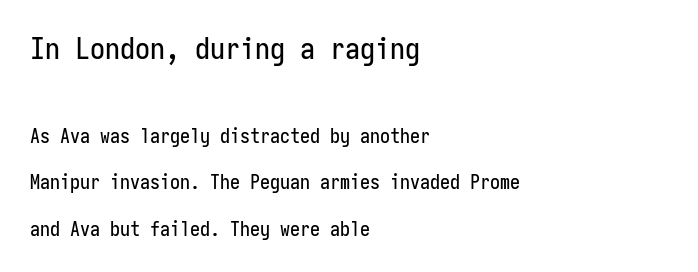
The image shows 30 px condensed sans-serif type, upright, monospaced; set left-aligned, loose line spacing (2.31x), normal letter spacing, not underlined; the first (top) block is 1.5x larger; low stroke contrast and a medium x-height.
